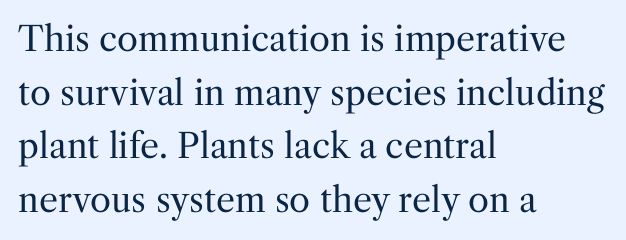
The image shows 34 px regular-weight serif type, upright; set left-aligned, normal line spacing (1.58x), normal letter spacing, not underlined; medium stroke contrast and a medium x-height.
